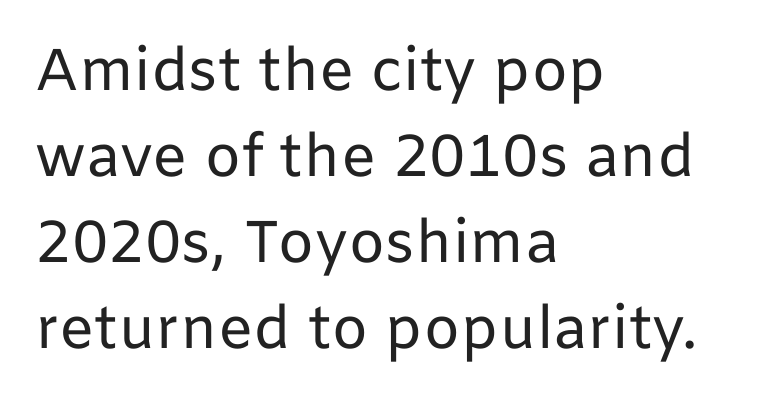
Short note: letters normally spaced. Decoration check: the copy has no underline. The face used here is proportionally spaced, like ordinary book or web type. Line spacing here is normal.
